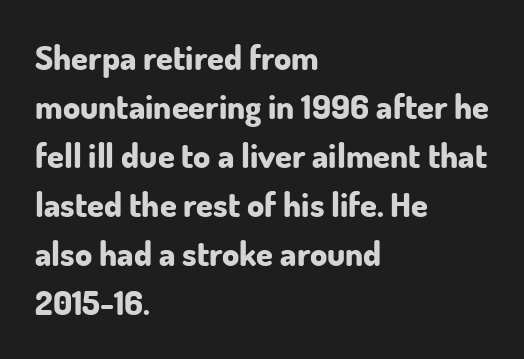
The image shows 34 px bold sans-serif type, upright; set left-aligned, normal line spacing (1.44x), normal letter spacing, not underlined; low stroke contrast and a small x-height.
